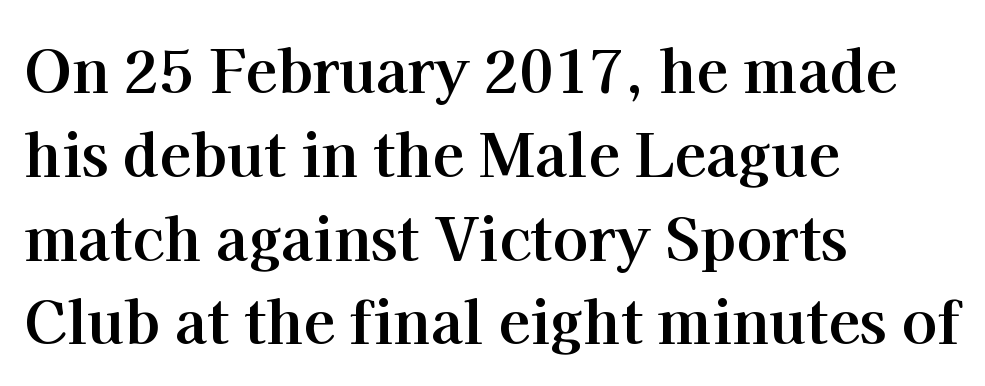
Q: Is the text bold? A: Yes.
Q: Is the text italic (slanted)? A: No, it is upright.
Q: Is the typeface a serif or a sans-serif typeface? A: Serif.
Q: Is the text underlined? A: No.
Q: How is the paragraph aligned? A: Left-aligned.
Q: Is the spacing between letters normal or unusually wide? A: Normal.
Q: Is the spacing between lines tight, normal or loose? A: Normal.
Q: Width (condensed, normal, or wide)? A: Normal.
Q: Stroke contrast? A: High.
Q: x-height? A: Medium.
Q: Monospaced? A: No.
